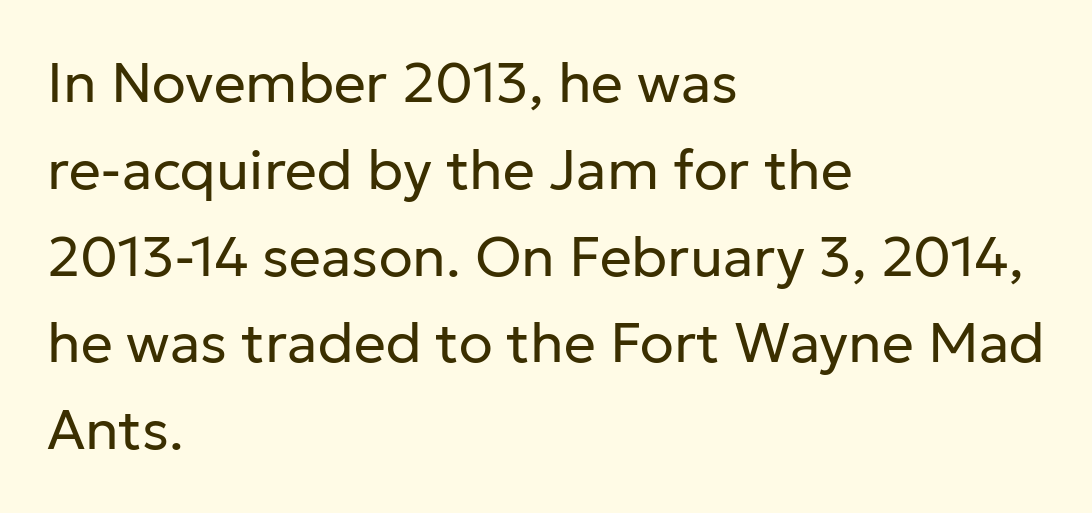
The image shows 56 px regular-weight sans-serif type, upright; set left-aligned, normal line spacing (1.55x), normal letter spacing, not underlined; low stroke contrast and a medium x-height.
